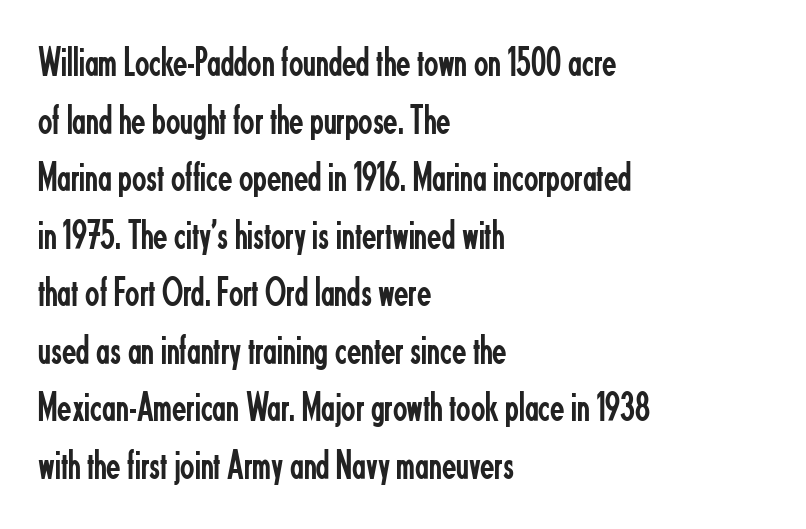
Q: Is the text bold? A: No.
Q: Is the text italic (slanted)? A: No, it is upright.
Q: Is the typeface a serif or a sans-serif typeface? A: Sans-serif.
Q: Is the text underlined? A: No.
Q: How is the paragraph aligned? A: Left-aligned.
Q: Is the spacing between letters normal or unusually wide? A: Normal.
Q: Is the spacing between lines tight, normal or loose? A: Normal.
Q: Width (condensed, normal, or wide)? A: Condensed.
Q: Stroke contrast? A: Low.
Q: x-height? A: Small.
Q: Monospaced? A: No.
